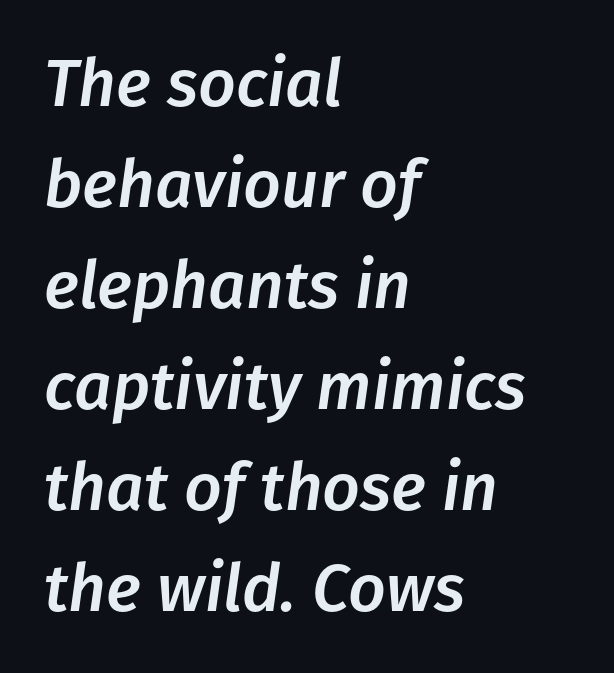
{"italic": "yes", "lean": "right", "slant_degrees": 8, "width": "normal", "stroke_contrast": "low", "x_height": "medium", "monospaced": "no", "underline": "no", "align": "left", "line_spacing": "normal", "line_spacing_ratio": 1.53, "letter_spacing": "normal", "letter_spacing_em": 0.0, "glyph_px": 66}
